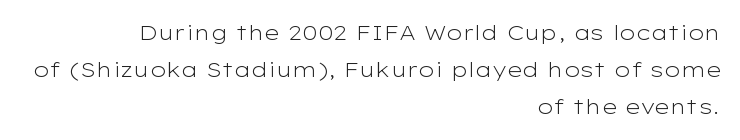
The image shows 21 px text type, upright; set right-aligned, line spacing 1.77x, normal letter spacing, not underlined.
